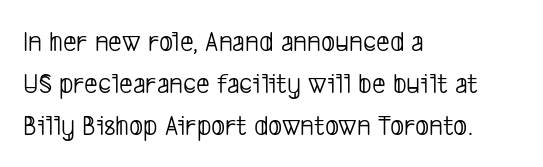
Letters rest on an invisible, unmarked baseline. In terms of letterform style, serifs are entirely absent. The rendering uses a moderate line-height, typical for paragraphs. Varying glyph widths throughout — classic text-font behaviour. The setting favours the left margin, as ordinary paragraphs usually do. Is the letter spacing exaggerated? No — it looks like the ordinary default.
